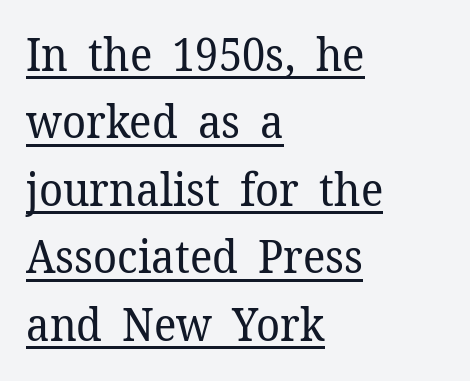
The image shows 45 px regular-weight serif type, upright; set left-aligned, normal line spacing (1.5x), normal letter spacing, underlined; low stroke contrast and a medium x-height.
